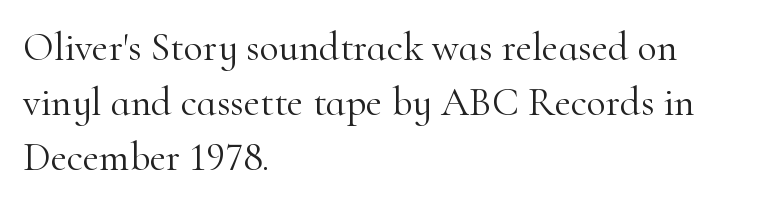
The image shows 40 px light serif type, upright; set left-aligned, normal line spacing (1.38x), normal letter spacing, not underlined; high stroke contrast and a small x-height.
